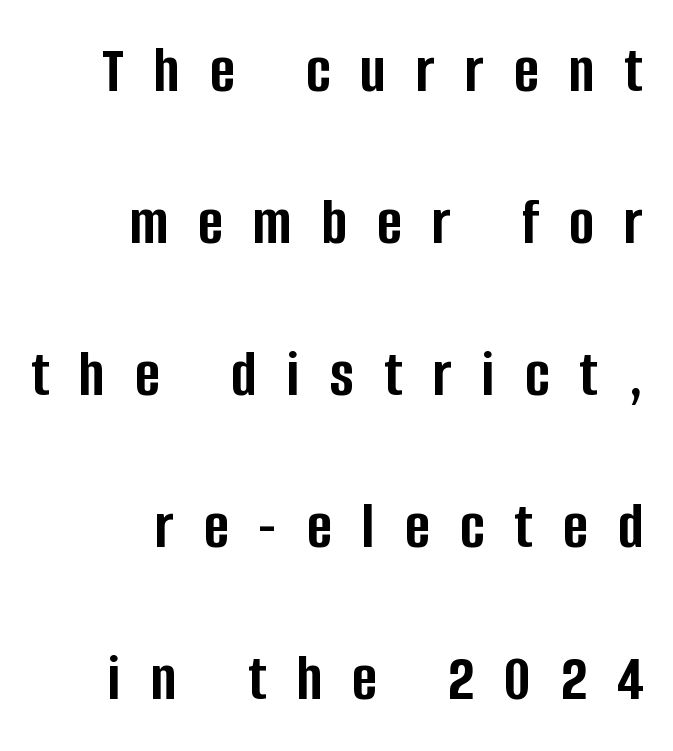
The image shows 67 px semibold, condensed sans-serif type, upright; set right-aligned, loose line spacing (2.27x), unusually wide letter spacing (+0.45 em), not underlined; low stroke contrast and a large x-height.
